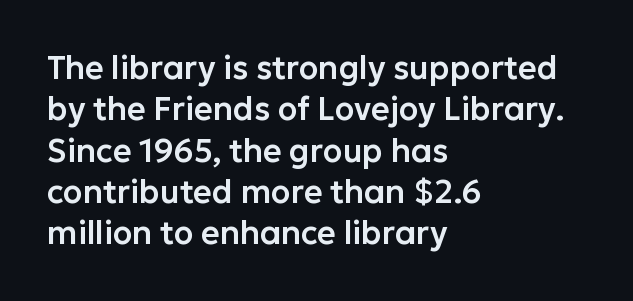
Q: Is the text italic (slanted)? A: No, it is upright.
Q: Is the typeface a serif or a sans-serif typeface? A: Sans-serif.
Q: Is the text underlined? A: No.
Q: How is the paragraph aligned? A: Left-aligned.
Q: Is the spacing between letters normal or unusually wide? A: Normal.
Q: Is the spacing between lines tight, normal or loose? A: Normal.
Q: Width (condensed, normal, or wide)? A: Normal.
Q: Stroke contrast? A: Low.
Q: x-height? A: Medium.
Q: Monospaced? A: No.
